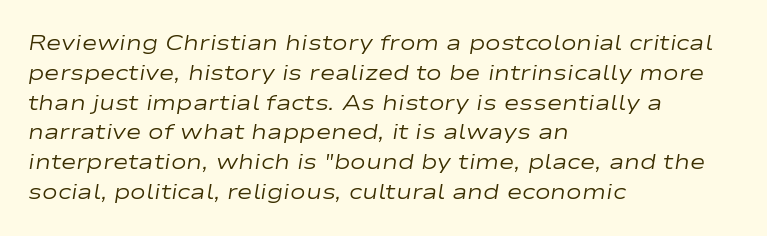
Q: Is the text bold? A: No.
Q: Is the text italic (slanted)? A: Yes, it leans right by about 9 degrees.
Q: Is the text underlined? A: No.
Q: How is the paragraph aligned? A: Left-aligned.
Q: Is the spacing between letters normal or unusually wide? A: Normal.
Q: Is the spacing between lines tight, normal or loose? A: Normal.
